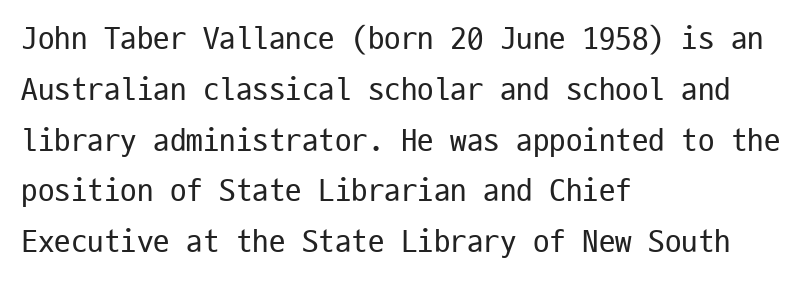
{"serif": "no", "italic": "no", "bold": "no", "weight": "regular", "width": "condensed", "stroke_contrast": "low", "x_height": "medium", "monospaced": "yes", "underline": "no", "align": "left", "line_spacing": "normal", "line_spacing_ratio": 1.54, "letter_spacing": "normal", "letter_spacing_em": 0.0, "glyph_px": 33}
